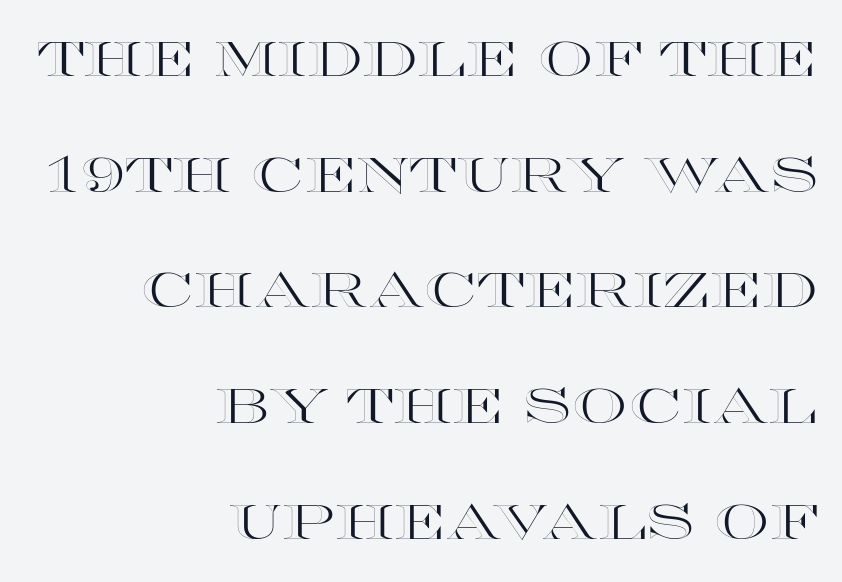
Do the letters lean? They stand straight. You could not count columns in this text — the font is proportionally spaced. Underlining? Definitely not there. Every row of glyphs terminates at an identical x-position on the right.
